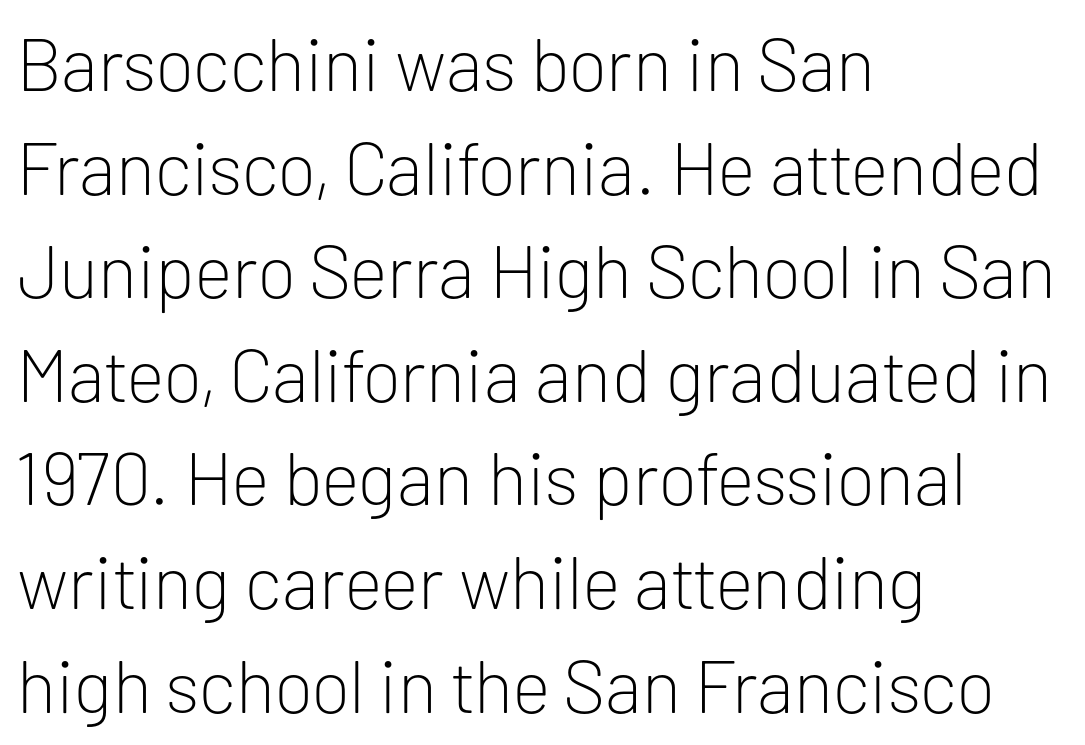
Default kerning and tracking; the words read as compact shapes. No feet cap the strokes, marking this as sans-serif type. Posture: vertical. Layout note: lines flush left. Proportional: the letters do not fall into vertical columns. Does the leading feel generous? No, just average.
